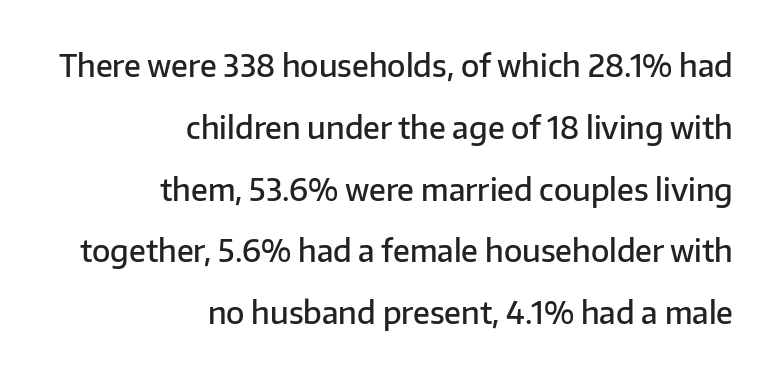
{"serif": "no", "italic": "no", "bold": "semi", "weight": "semibold", "width": "normal", "stroke_contrast": "low", "x_height": "medium", "monospaced": "no", "underline": "no", "align": "right", "line_spacing": "loose", "line_spacing_ratio": 2.06, "letter_spacing": "normal", "letter_spacing_em": 0.0, "glyph_px": 30}
